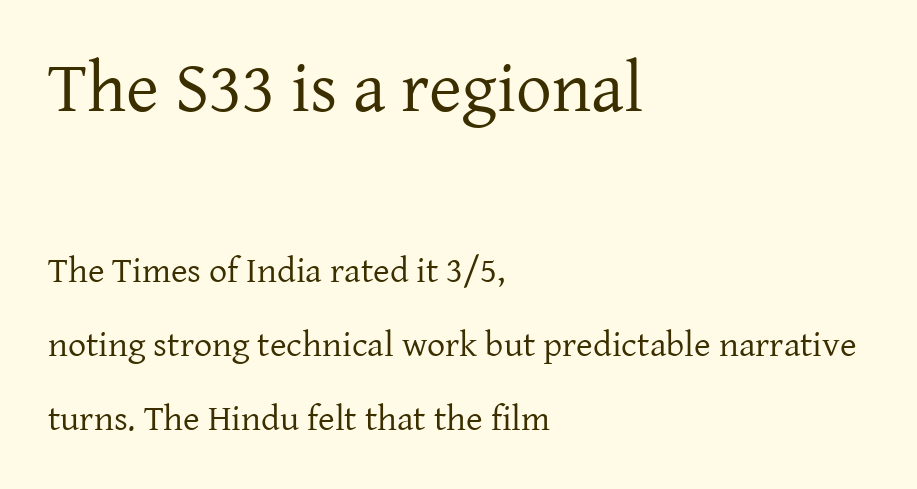
Q: Is the text bold? A: No.
Q: Is the text italic (slanted)? A: No, it is upright.
Q: Is the typeface a serif or a sans-serif typeface? A: Serif.
Q: Is the text underlined? A: No.
Q: How is the paragraph aligned? A: Left-aligned.
Q: Is the spacing between letters normal or unusually wide? A: Normal.
Q: Is the spacing between lines tight, normal or loose? A: Loose.
Q: Which block of text is set in a larger size, the first (top) or the second (bottom)? A: The first (top) one.
Q: Width (condensed, normal, or wide)? A: Normal.
Q: Stroke contrast? A: Low.
Q: x-height? A: Medium.
Q: Monospaced? A: No.
